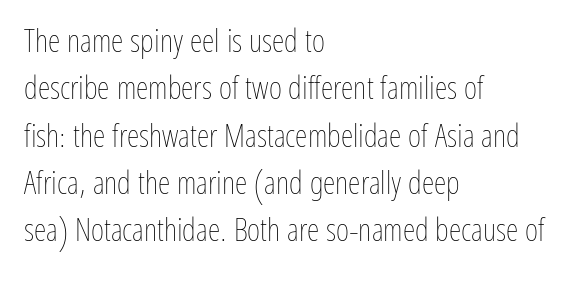
This sample is left-justified, so line endings fall wherever the words run out. This is roman type, the default non-slanted kind. The lines sit at an ordinary, default distance from one another. The passage shown is typed in a proportional face where columns would drift. This rendering leaves character spacing at its baseline value.
